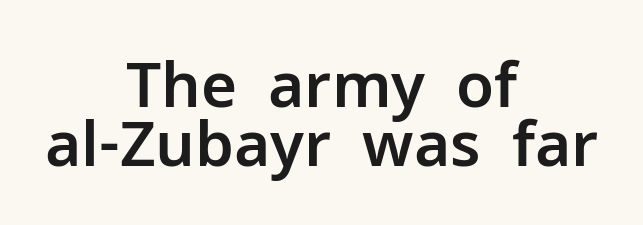
Q: Is the text italic (slanted)? A: No, it is upright.
Q: Is the typeface a serif or a sans-serif typeface? A: Sans-serif.
Q: Is the text underlined? A: No.
Q: How is the paragraph aligned? A: Centered.
Q: Is the spacing between letters normal or unusually wide? A: Normal.
Q: Is the spacing between lines tight, normal or loose? A: Tight.
Q: Width (condensed, normal, or wide)? A: Normal.
Q: Stroke contrast? A: Low.
Q: x-height? A: Medium.
Q: Monospaced? A: No.
